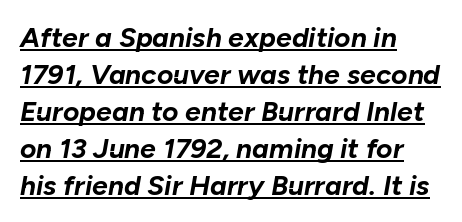
{"italic": "yes", "lean": "right", "slant_degrees": 10, "bold": "yes", "weight": "bold", "width": "normal", "stroke_contrast": "low", "x_height": "medium", "monospaced": "no", "underline": "yes", "align": "left", "line_spacing": "normal", "line_spacing_ratio": 1.32, "letter_spacing": "normal", "letter_spacing_em": 0.0, "glyph_px": 28}
